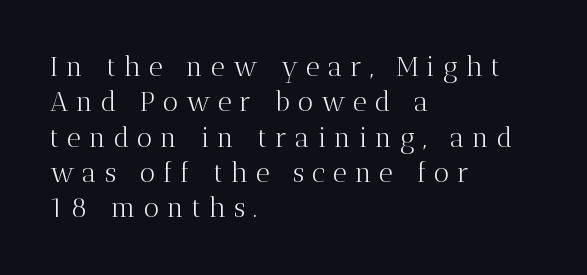
{"italic": "no", "bold": "no", "underline": "no", "align": "left", "line_spacing": "normal", "line_spacing_ratio": 1.31, "letter_spacing": "wide", "letter_spacing_em": 0.29, "glyph_px": 27}
